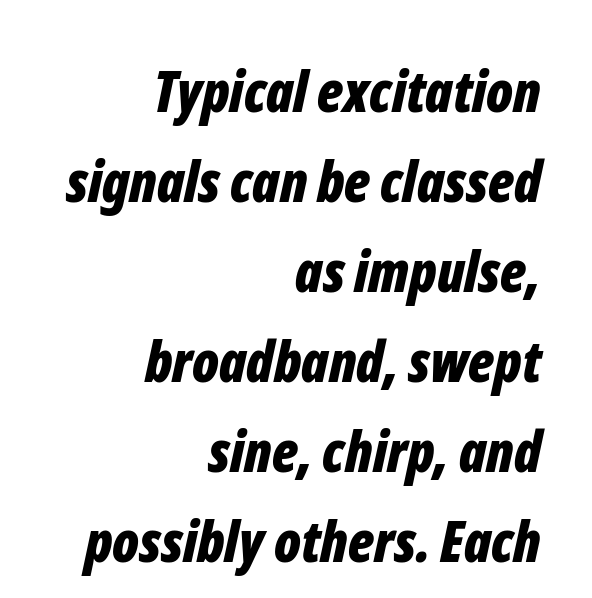
The image shows 57 px bold, condensed type, italic (leaning right); set right-aligned, normal line spacing (1.58x), normal letter spacing, not underlined; low stroke contrast and a medium x-height.
